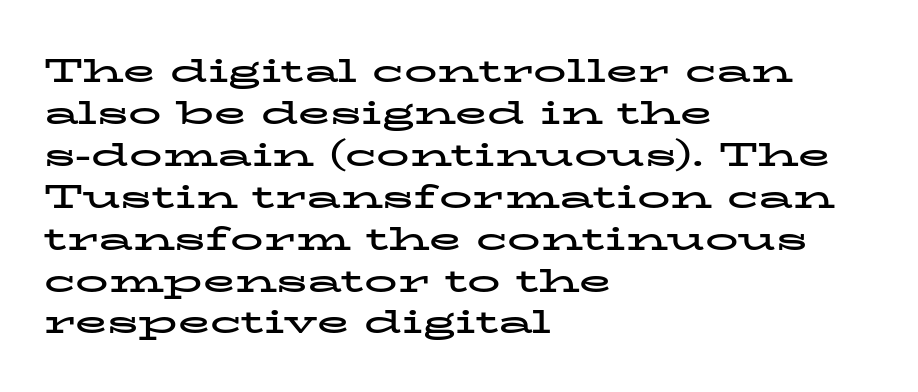
Q: Is the text bold? A: Yes.
Q: Is the text italic (slanted)? A: No, it is upright.
Q: Is the typeface a serif or a sans-serif typeface? A: Serif.
Q: Is the text underlined? A: No.
Q: How is the paragraph aligned? A: Left-aligned.
Q: Is the spacing between letters normal or unusually wide? A: Normal.
Q: Is the spacing between lines tight, normal or loose? A: Normal.
Q: Width (condensed, normal, or wide)? A: Wide.
Q: Stroke contrast? A: Low.
Q: x-height? A: Medium.
Q: Monospaced? A: No.
